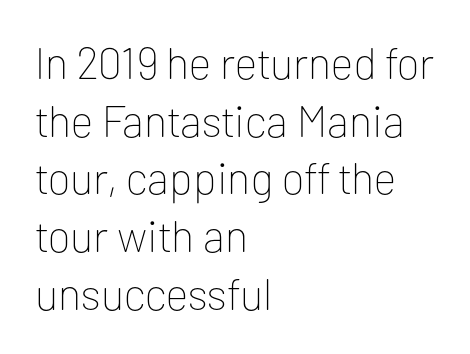
Q: Is the text bold? A: No.
Q: Is the text italic (slanted)? A: No, it is upright.
Q: Is the typeface a serif or a sans-serif typeface? A: Sans-serif.
Q: Is the text underlined? A: No.
Q: How is the paragraph aligned? A: Left-aligned.
Q: Is the spacing between letters normal or unusually wide? A: Normal.
Q: Is the spacing between lines tight, normal or loose? A: Normal.
Q: Width (condensed, normal, or wide)? A: Normal.
Q: Stroke contrast? A: Low.
Q: x-height? A: Medium.
Q: Monospaced? A: No.
